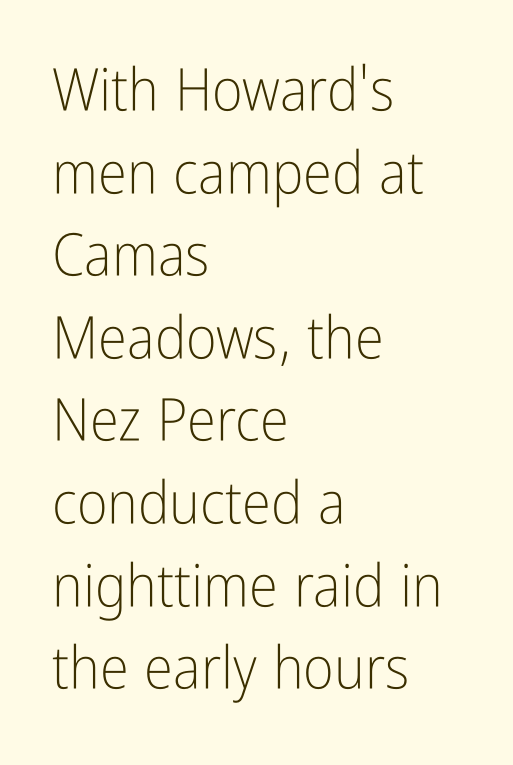
The image shows 59 px light, condensed sans-serif type, upright; set left-aligned, normal line spacing (1.4x), normal letter spacing, not underlined; low stroke contrast and a medium x-height.
